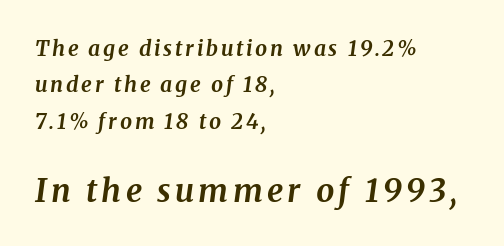
The face used here is proportionally spaced, like ordinary book or web type. Words float on clear page, feet unadorned. The text carries the slant typical of an italic or oblique font. The characters display serif detailing at their extremities. Size hierarchy here favors the trailing block over the leading one.
